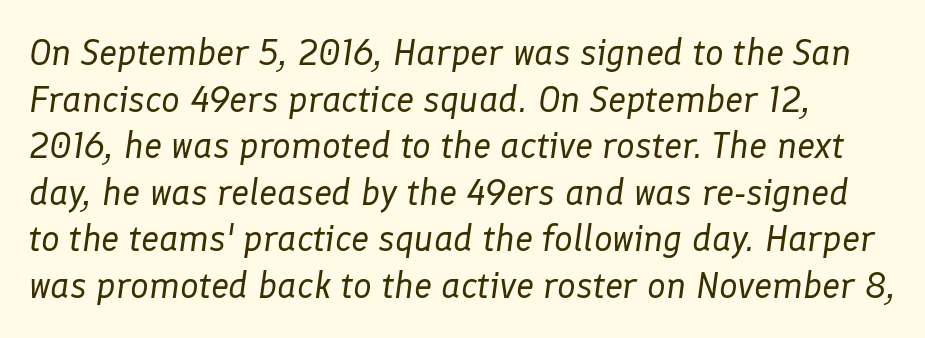
Q: Is the text bold? A: No.
Q: Is the text italic (slanted)? A: Yes, it leans right by about 8 degrees.
Q: Is the text underlined? A: No.
Q: Is the spacing between letters normal or unusually wide? A: Normal.
Q: Is the spacing between lines tight, normal or loose? A: Normal.
Q: Width (condensed, normal, or wide)? A: Normal.
Q: Stroke contrast? A: Low.
Q: x-height? A: Medium.
Q: Monospaced? A: No.
